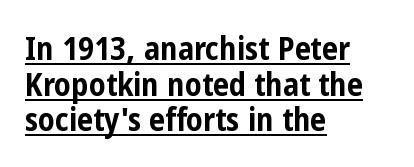
The image shows 32 px bold, condensed sans-serif type, upright; set left-aligned, tight line spacing (1.11x), normal letter spacing, underlined; low stroke contrast and a medium x-height.
